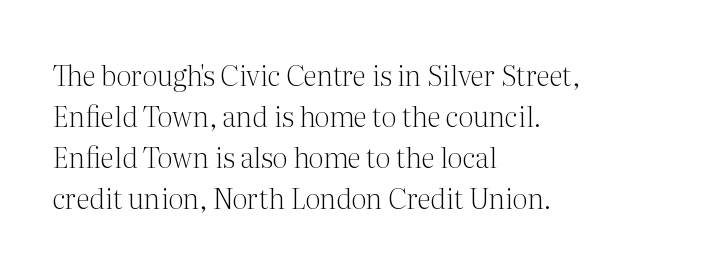
Q: Is the text bold? A: No.
Q: Is the text italic (slanted)? A: No, it is upright.
Q: Is the typeface a serif or a sans-serif typeface? A: Serif.
Q: Is the text underlined? A: No.
Q: How is the paragraph aligned? A: Left-aligned.
Q: Is the spacing between letters normal or unusually wide? A: Normal.
Q: Is the spacing between lines tight, normal or loose? A: Normal.
Q: Width (condensed, normal, or wide)? A: Normal.
Q: Stroke contrast? A: Medium.
Q: x-height? A: Medium.
Q: Monospaced? A: No.
